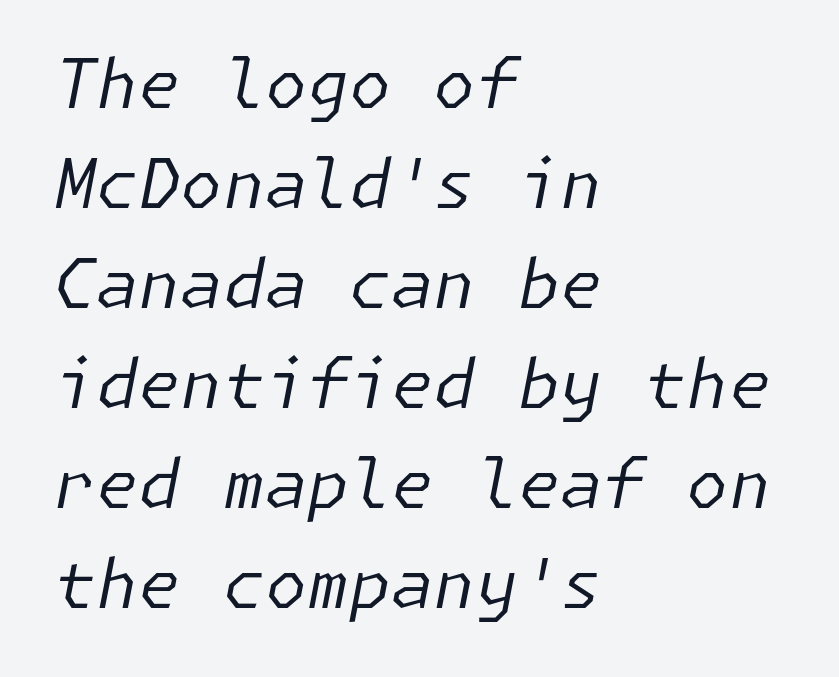
{"italic": "yes", "lean": "right", "slant_degrees": 11, "bold": "no", "weight": "regular", "width": "normal", "stroke_contrast": "low", "x_height": "medium", "underline": "no", "align": "left", "line_spacing": "normal", "line_spacing_ratio": 1.47, "letter_spacing": "normal", "letter_spacing_em": 0.0, "glyph_px": 68}
